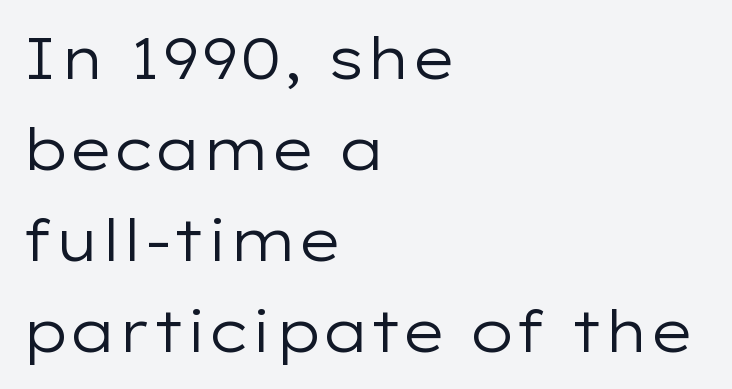
The image shows 58 px regular-weight, wide sans-serif type, upright; set left-aligned, normal line spacing (1.57x), normal letter spacing, not underlined; low stroke contrast and a medium x-height.
